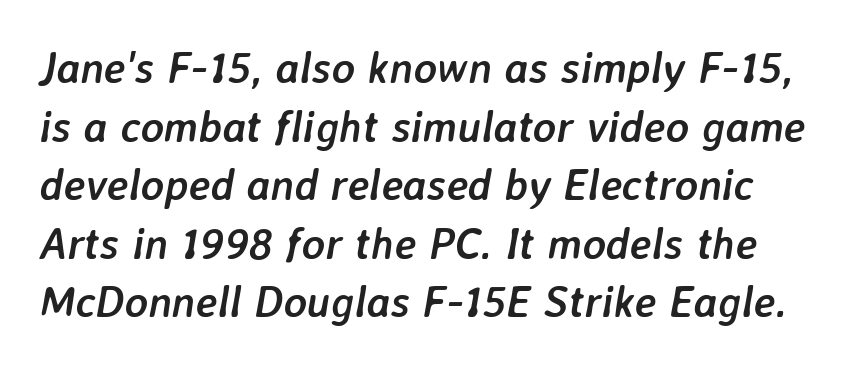
The image shows 44 px semibold type, italic (leaning right); set normal line spacing (1.33x), normal letter spacing, not underlined; low stroke contrast and a medium x-height.
